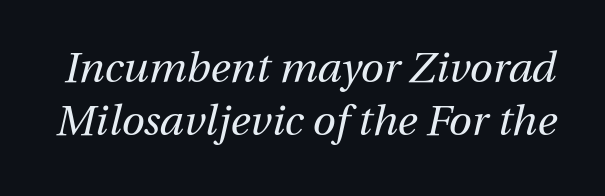
Q: Is the text bold? A: No.
Q: Is the text italic (slanted)? A: Yes, it leans right by about 13 degrees.
Q: Is the text underlined? A: No.
Q: Is the spacing between letters normal or unusually wide? A: Normal.
Q: Is the spacing between lines tight, normal or loose? A: Normal.
Q: Width (condensed, normal, or wide)? A: Normal.
Q: Stroke contrast? A: Medium.
Q: x-height? A: Medium.
Q: Monospaced? A: No.
